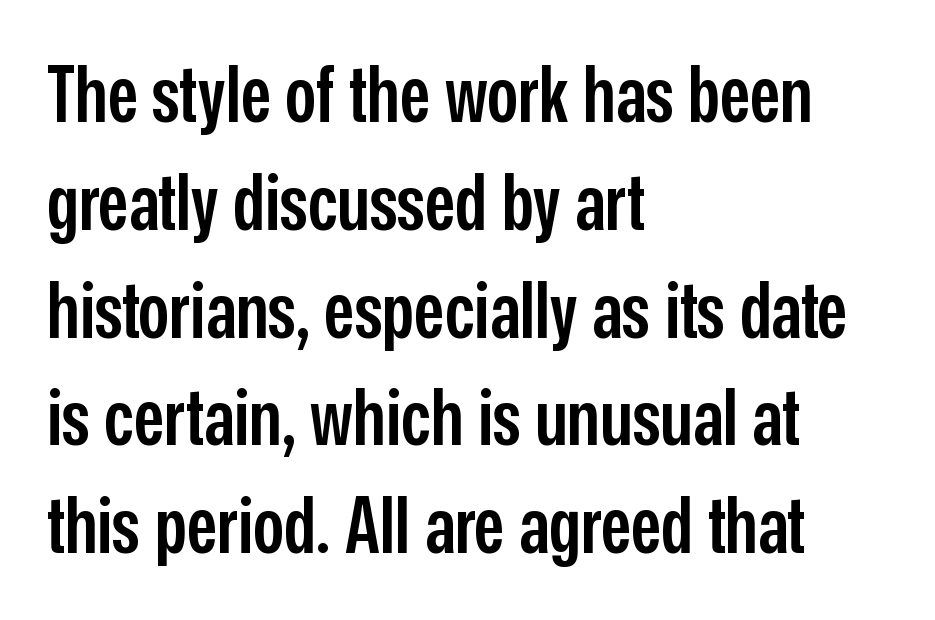
The font's upright variant was chosen for this text. Nobody touched the tracking dial on this one. This sample is left-justified, so line endings fall wherever the words run out. The designer left line spacing at the default. A fair bit of extra ink — the face is semibold, not bold. Think of a printed novel: that variable character pitch is what you see here.
